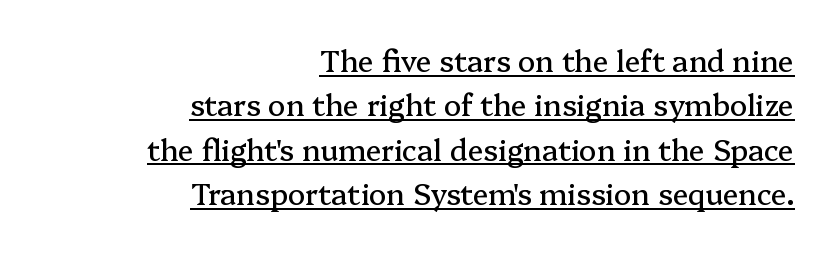
The image shows 29 px serif type, upright; set right-aligned, normal line spacing (1.53x), normal letter spacing, underlined; medium stroke contrast and a medium x-height.
